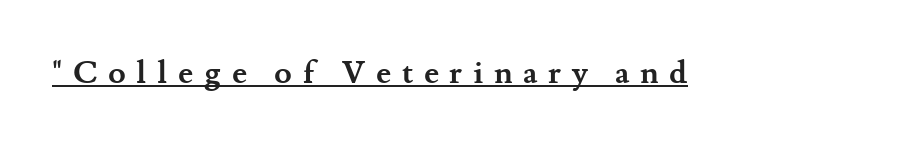
{"serif": "yes", "italic": "no", "bold": "yes", "weight": "semibold", "width": "normal", "stroke_contrast": "medium", "x_height": "small", "monospaced": "no", "underline": "yes", "letter_spacing": "wide", "letter_spacing_em": 0.33, "glyph_px": 32}
